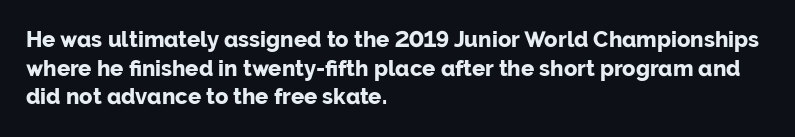
{"italic": "no", "bold": "yes", "underline": "no", "align": "left", "line_spacing": "normal", "line_spacing_ratio": 1.3, "letter_spacing": "normal", "letter_spacing_em": 0.0, "glyph_px": 22}
